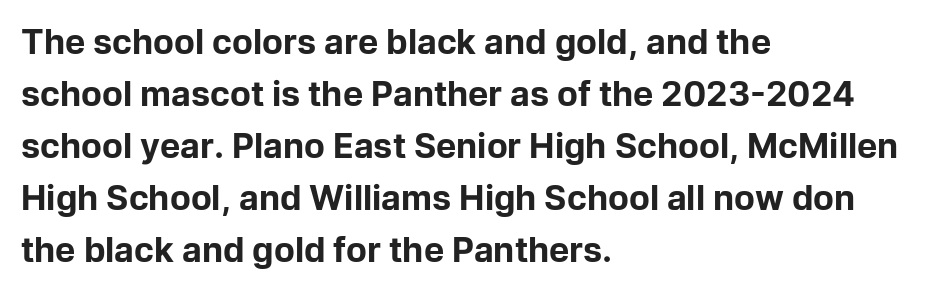
{"serif": "no", "italic": "no", "bold": "yes", "weight": "bold", "width": "normal", "stroke_contrast": "low", "x_height": "medium", "monospaced": "no", "underline": "no", "align": "left", "line_spacing": "normal", "line_spacing_ratio": 1.53, "letter_spacing": "normal", "letter_spacing_em": 0.0, "glyph_px": 34}
